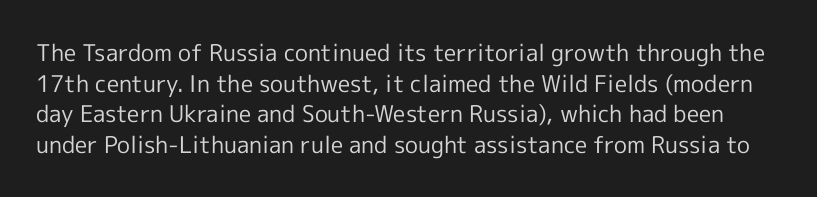
{"italic": "no", "bold": "no", "underline": "no", "line_spacing": "normal", "line_spacing_ratio": 1.33, "letter_spacing": "normal", "letter_spacing_em": 0.0, "glyph_px": 23}
